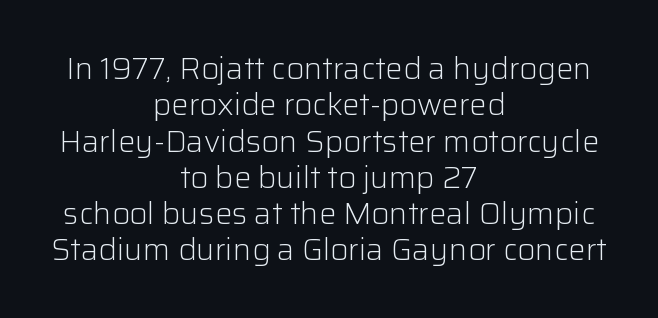
The text block is weighted toward neither margin, spreading evenly from the middle. Between one letter and the next there's only the usual sliver of space. Are there feet on the stems? There aren't — it's a sans. Underline: absent. Stems and bowls with no extra thickness — not bold. Posture: vertical.
